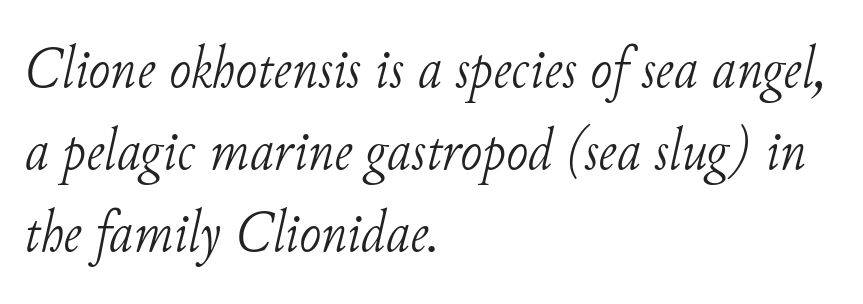
{"serif": "yes", "italic": "yes", "lean": "right", "slant_degrees": 11, "bold": "no", "weight": "light", "width": "normal", "stroke_contrast": "low", "x_height": "small", "monospaced": "no", "underline": "no", "align": "left", "line_spacing": "normal", "line_spacing_ratio": 1.39, "letter_spacing": "normal", "letter_spacing_em": 0.0, "glyph_px": 59}
